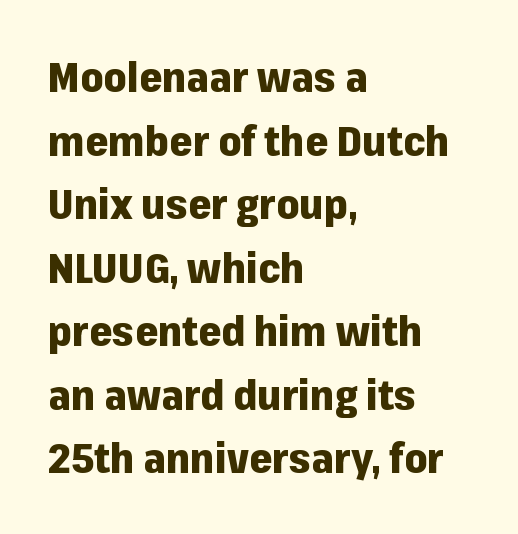
The image shows 41 px heavy sans-serif type, upright; set left-aligned, normal line spacing (1.55x), normal letter spacing, not underlined; low stroke contrast and a medium x-height.
